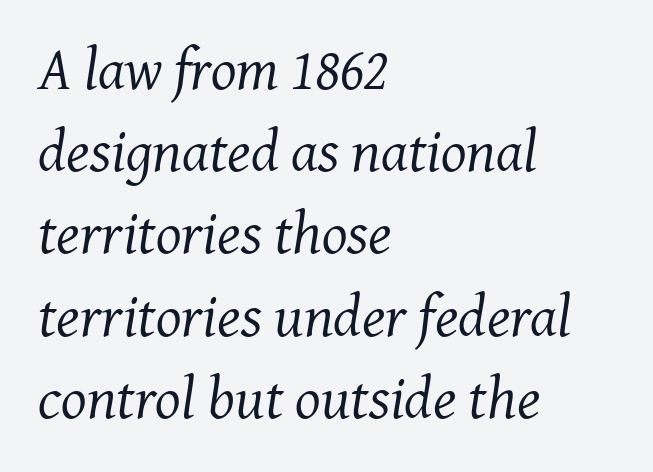
{"serif": "yes", "italic": "yes", "lean": "right", "slant_degrees": 7, "bold": "no", "weight": "regular", "width": "normal", "stroke_contrast": "medium", "x_height": "medium", "monospaced": "no", "underline": "no", "align": "left", "line_spacing": "normal", "line_spacing_ratio": 1.37, "letter_spacing": "normal", "letter_spacing_em": 0.0, "glyph_px": 60}
